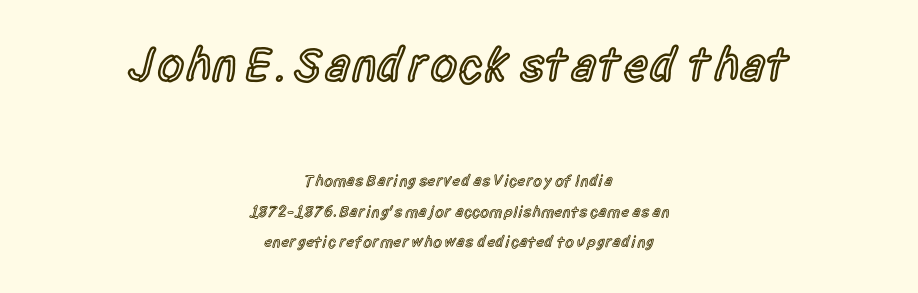
Q: Is the text bold? A: Semi-bold.
Q: Is the text italic (slanted)? A: Yes.
Q: Is the typeface a serif or a sans-serif typeface? A: Sans-serif.
Q: Is the text underlined? A: No.
Q: How is the paragraph aligned? A: Centered.
Q: Is the spacing between letters normal or unusually wide? A: Normal.
Q: Is the spacing between lines tight, normal or loose? A: Loose.
Q: Which block of text is set in a larger size, the first (top) or the second (bottom)? A: The first (top) one.
Q: Width (condensed, normal, or wide)? A: Condensed.
Q: x-height? A: Large.
Q: Monospaced? A: No.
